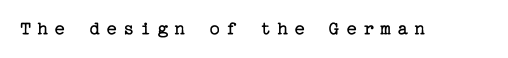
{"italic": "no", "bold": "no", "underline": "no", "letter_spacing": "wide", "letter_spacing_em": 0.31, "glyph_px": 20}
